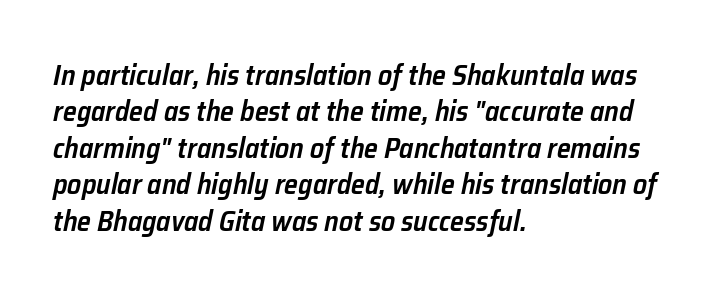
Q: Is the text bold? A: Semi-bold.
Q: Is the text italic (slanted)? A: Yes, it leans right by about 12 degrees.
Q: Is the text underlined? A: No.
Q: How is the paragraph aligned? A: Left-aligned.
Q: Is the spacing between letters normal or unusually wide? A: Normal.
Q: Is the spacing between lines tight, normal or loose? A: Normal.
Q: Width (condensed, normal, or wide)? A: Normal.
Q: Stroke contrast? A: Low.
Q: x-height? A: Medium.
Q: Monospaced? A: No.
